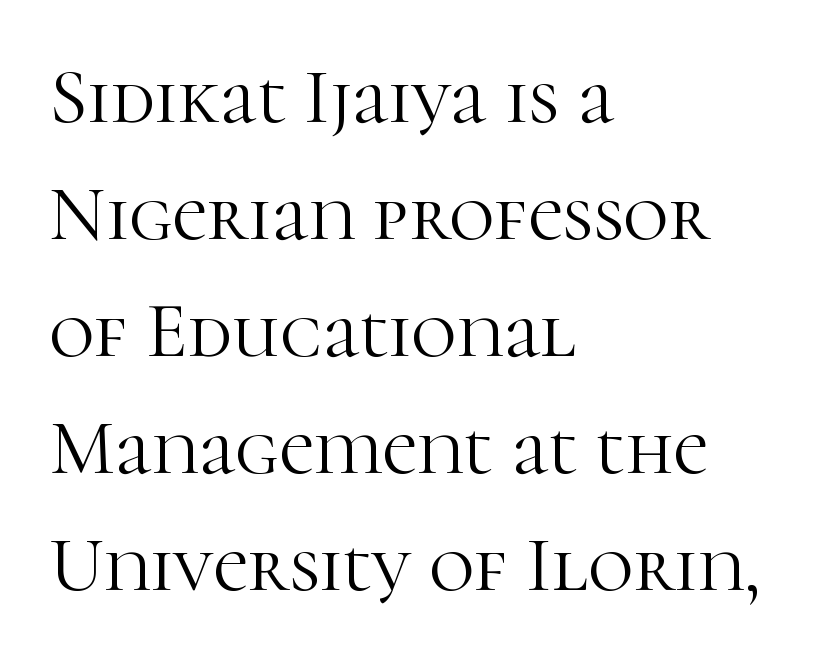
{"serif": "yes", "italic": "no", "bold": "no", "weight": "light", "width": "normal", "stroke_contrast": "high", "x_height": "medium", "monospaced": "no", "underline": "no", "align": "left", "line_spacing": "normal", "line_spacing_ratio": 1.5, "letter_spacing": "normal", "letter_spacing_em": 0.0, "glyph_px": 78}
